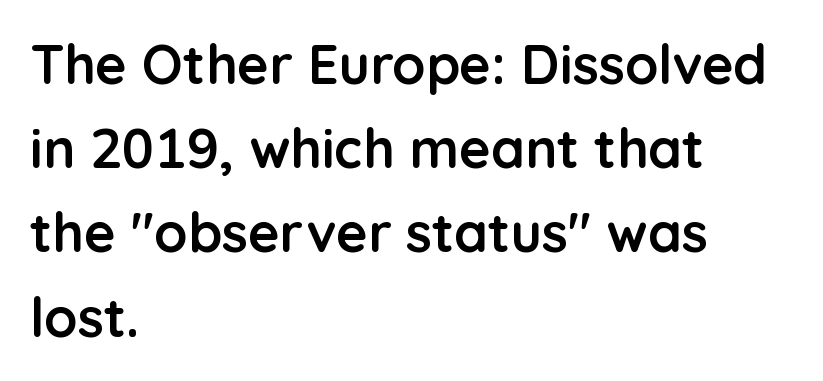
Q: Is the text bold? A: Yes.
Q: Is the text italic (slanted)? A: No, it is upright.
Q: Is the typeface a serif or a sans-serif typeface? A: Sans-serif.
Q: Is the text underlined? A: No.
Q: How is the paragraph aligned? A: Left-aligned.
Q: Is the spacing between letters normal or unusually wide? A: Normal.
Q: Is the spacing between lines tight, normal or loose? A: Normal.
Q: Width (condensed, normal, or wide)? A: Normal.
Q: Stroke contrast? A: Low.
Q: x-height? A: Medium.
Q: Monospaced? A: No.
